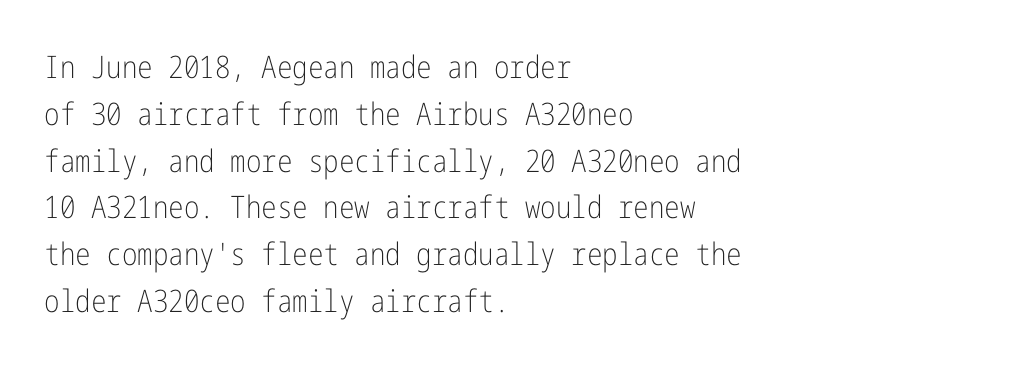
Q: Is the text bold? A: No.
Q: Is the text italic (slanted)? A: No, it is upright.
Q: Is the typeface a serif or a sans-serif typeface? A: Sans-serif.
Q: Is the text underlined? A: No.
Q: How is the paragraph aligned? A: Left-aligned.
Q: Is the spacing between letters normal or unusually wide? A: Normal.
Q: Is the spacing between lines tight, normal or loose? A: Normal.
Q: Width (condensed, normal, or wide)? A: Condensed.
Q: Stroke contrast? A: Low.
Q: x-height? A: Medium.
